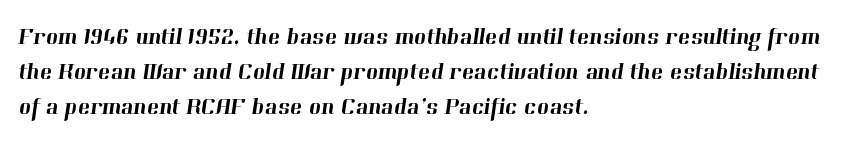
{"underline": "no", "align": "left", "line_spacing": "normal", "line_spacing_ratio": 1.52, "letter_spacing": "normal", "letter_spacing_em": 0.0, "glyph_px": 23}
